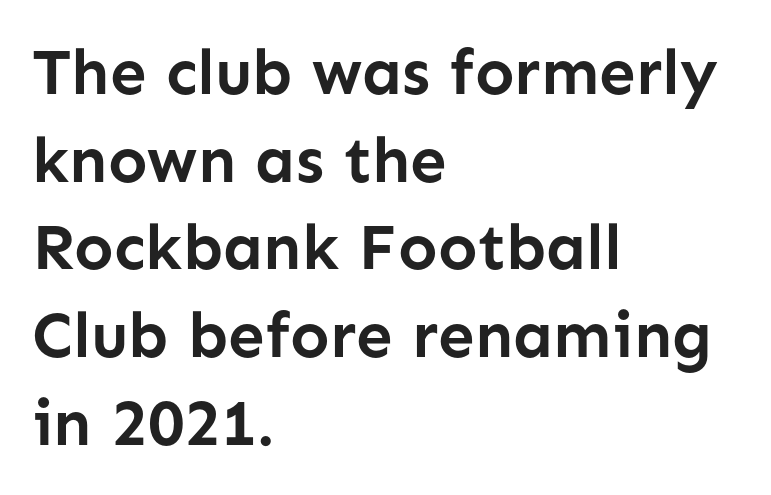
Q: Is the text bold? A: Yes.
Q: Is the text italic (slanted)? A: No, it is upright.
Q: Is the typeface a serif or a sans-serif typeface? A: Sans-serif.
Q: Is the text underlined? A: No.
Q: How is the paragraph aligned? A: Left-aligned.
Q: Is the spacing between letters normal or unusually wide? A: Normal.
Q: Is the spacing between lines tight, normal or loose? A: Normal.
Q: Width (condensed, normal, or wide)? A: Normal.
Q: Stroke contrast? A: Low.
Q: x-height? A: Medium.
Q: Monospaced? A: No.
